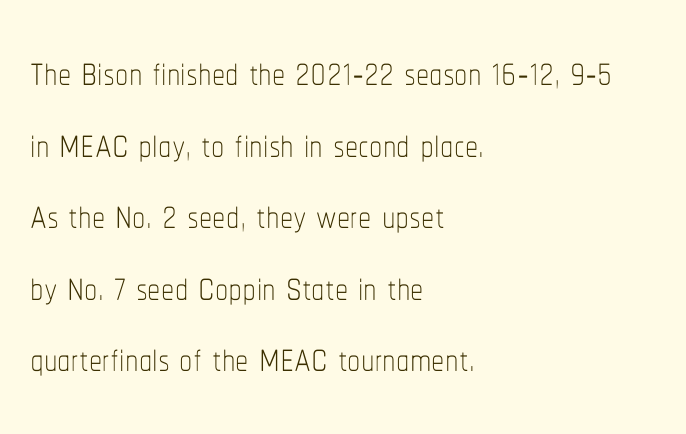
Q: Is the text bold? A: No.
Q: Is the text italic (slanted)? A: No, it is upright.
Q: Is the text underlined? A: No.
Q: How is the paragraph aligned? A: Left-aligned.
Q: Is the spacing between letters normal or unusually wide? A: Normal.
Q: Is the spacing between lines tight, normal or loose? A: Normal.
Q: Width (condensed, normal, or wide)? A: Condensed.
Q: Stroke contrast? A: Low.
Q: x-height? A: Medium.
Q: Monospaced? A: No.
